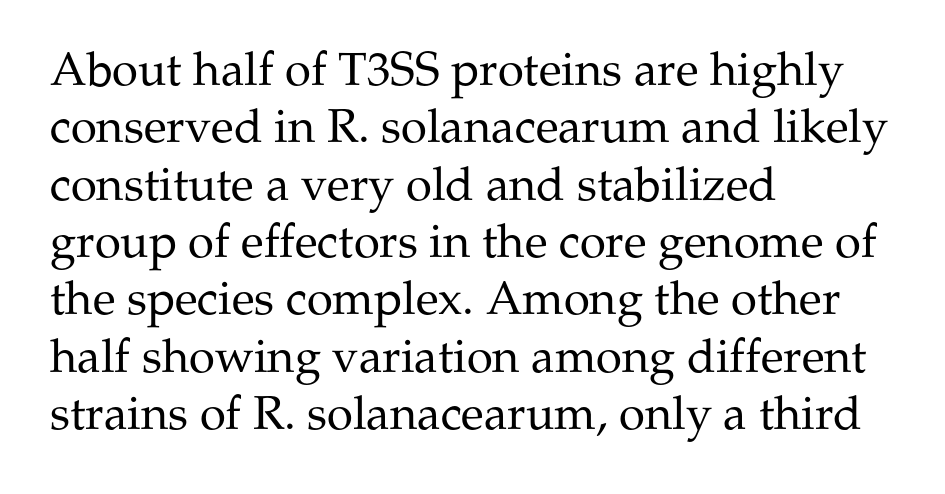
Q: Is the text bold? A: No.
Q: Is the text italic (slanted)? A: No, it is upright.
Q: Is the typeface a serif or a sans-serif typeface? A: Serif.
Q: Is the text underlined? A: No.
Q: How is the paragraph aligned? A: Left-aligned.
Q: Is the spacing between letters normal or unusually wide? A: Normal.
Q: Width (condensed, normal, or wide)? A: Normal.
Q: Stroke contrast? A: Medium.
Q: x-height? A: Medium.
Q: Monospaced? A: No.
